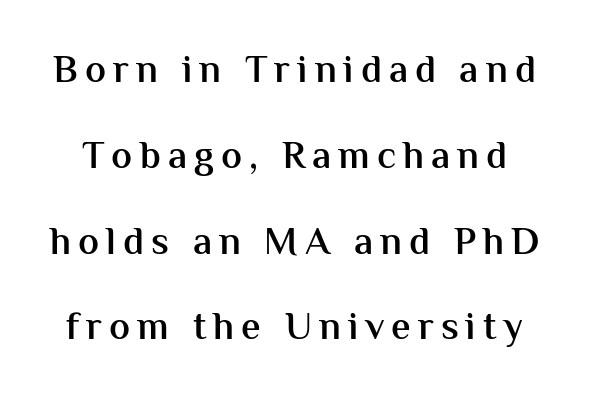
{"serif": "no", "italic": "no", "bold": "semi", "weight": "semibold", "width": "normal", "stroke_contrast": "medium", "x_height": "medium", "monospaced": "no", "underline": "no", "line_spacing": "loose", "line_spacing_ratio": 2.2, "glyph_px": 39}
